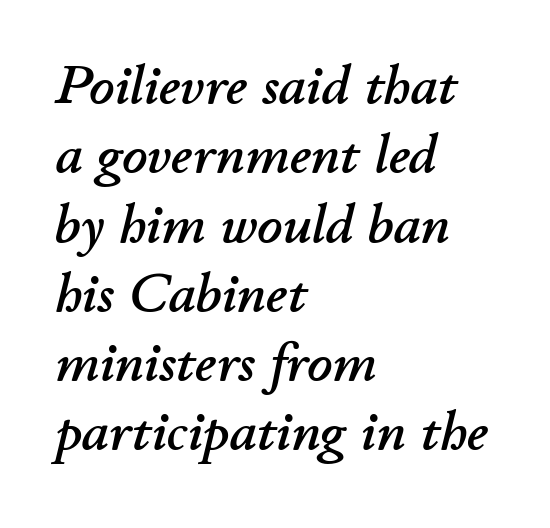
Q: Is the text italic (slanted)? A: Yes, it leans right by about 11 degrees.
Q: Is the text underlined? A: No.
Q: How is the paragraph aligned? A: Left-aligned.
Q: Is the spacing between letters normal or unusually wide? A: Normal.
Q: Is the spacing between lines tight, normal or loose? A: Normal.
Q: Width (condensed, normal, or wide)? A: Normal.
Q: Stroke contrast? A: Low.
Q: x-height? A: Small.
Q: Monospaced? A: No.
